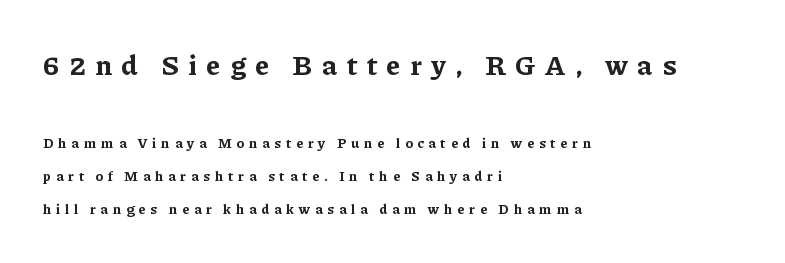
Larger block? The one above; the one below is distinctly smaller. Regarding leading, the lines here are spaced well apart. Each letter keeps its own natural width here, so spacing adapts to shape. What kind of face is this? One with serifs.
